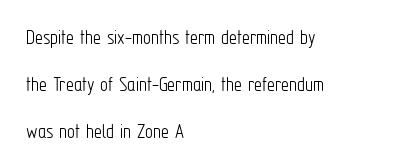
Posture: vertical. These lines are set flush left with a ragged right edge. You could call the tracking neutral — neither tight nor loose. Vertically, the passage feels expansive, rows floating well apart. A bare baseline throughout the passage.
